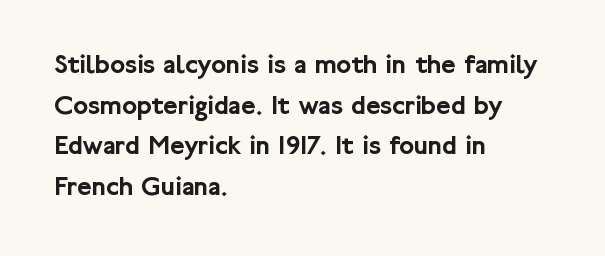
The image shows 28 px sans-serif type, upright; set left-aligned, normal line spacing (1.45x), normal letter spacing, not underlined; low stroke contrast and a medium x-height.
